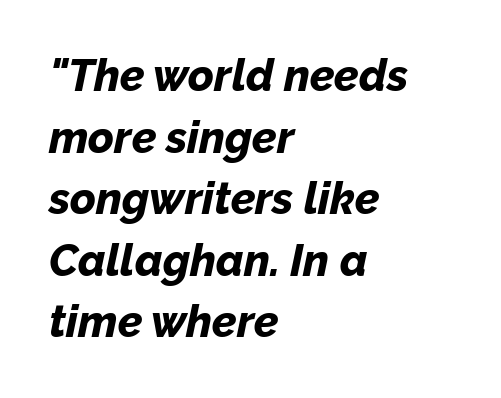
Typeset ragged right — the left edge is the straight one. What stands out about the letter spacing? Nothing — it is the standard amount. The rendering uses a bold face; every stroke is thick and dark. Any mark beneath the type? The region is blank.
